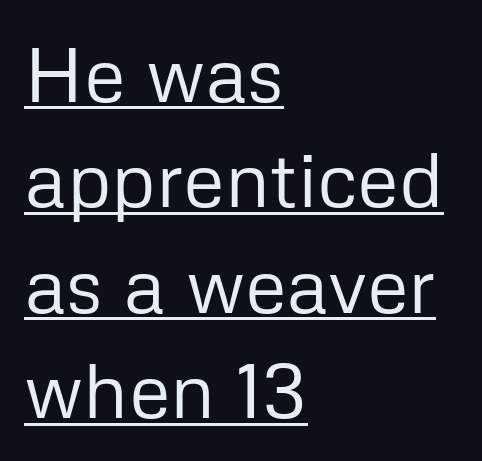
Reading down the block, your eye returns to a fixed left position each line. A baseline rule has been typeset under these characters. Spacing between characters is what you'd get straight out of the box. This sample uses an upright cut, with every glyph sitting square on the baseline. Spacing verdict: proportional, widths tailored to each character. This sample uses a sans-serif face.
